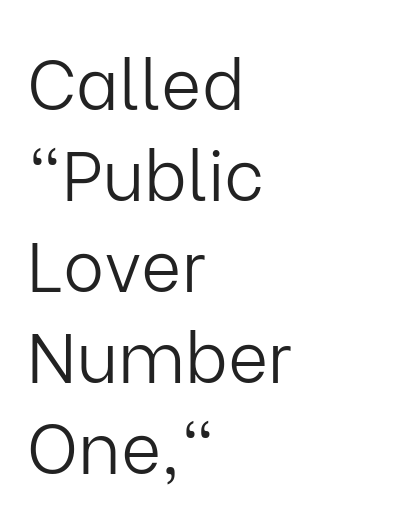
Stroke terminals: plain, sans-serif. Decoration check: the copy has no underline. The rendering uses natural spacing where letterforms have individual widths. Posture: straight, roman, zero tilt.
